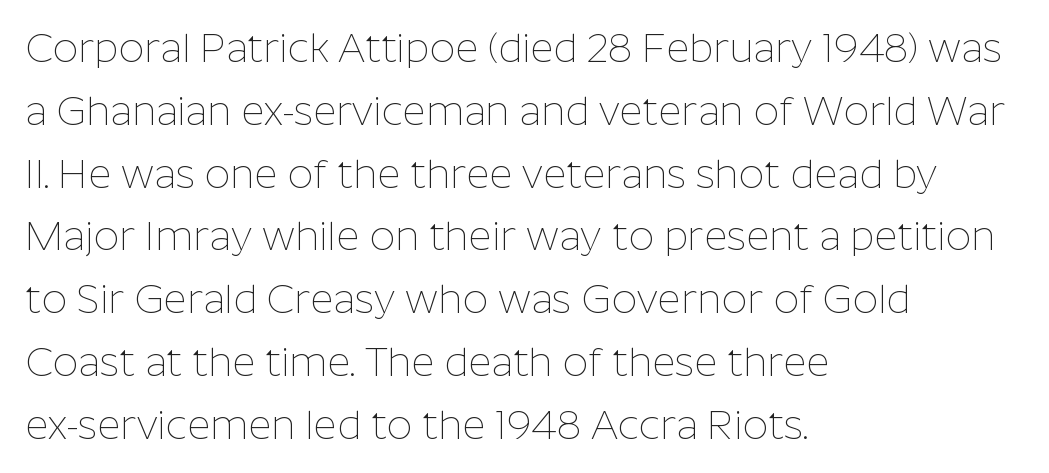
Underline: absent. The typesetting does not lean heavy: it is not bold. Stroke terminals: plain, sans-serif. The rendering uses a moderate line-height, typical for paragraphs. The face used here is rendered with its standard letterfit.
